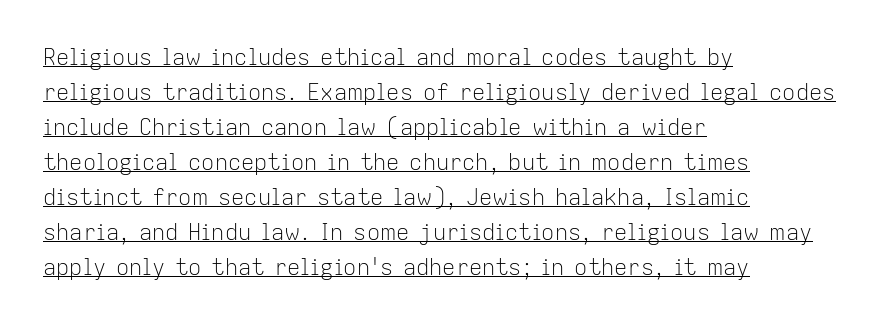
The image shows 22 px text type, upright; set left-aligned, normal line spacing (1.59x), normal letter spacing, underlined.
